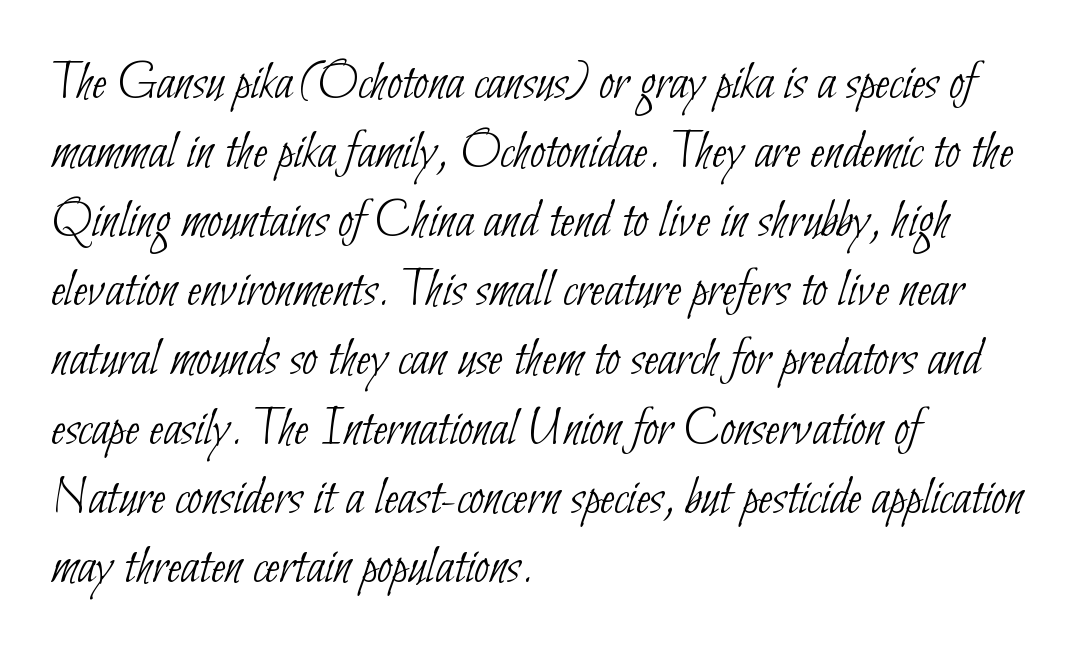
Rule under the text: the space is simply empty. The tracking reads as untouched default to a designer's eye. Is the type heavy? It reads as light-to-regular instead. The typeface chosen for these lines omits serifs.
